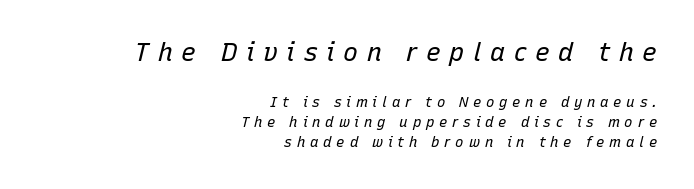
Q: Is the text bold? A: No.
Q: Is the text italic (slanted)? A: Yes, it leans right by about 15 degrees.
Q: Is the text underlined? A: No.
Q: How is the paragraph aligned? A: Right-aligned.
Q: Is the spacing between letters normal or unusually wide? A: Unusually wide.
Q: Is the spacing between lines tight, normal or loose? A: Normal.
Q: Which block of text is set in a larger size, the first (top) or the second (bottom)? A: The first (top) one.
